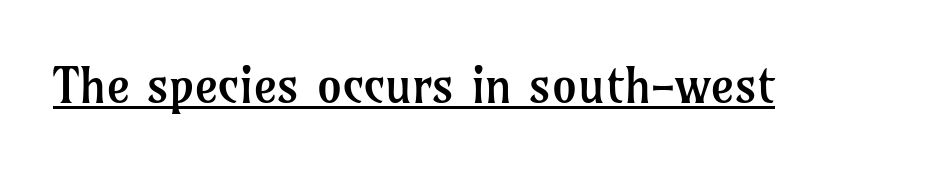
The image shows 50 px regular-weight serif type, upright; set normal letter spacing, underlined; low stroke contrast and a medium x-height.
